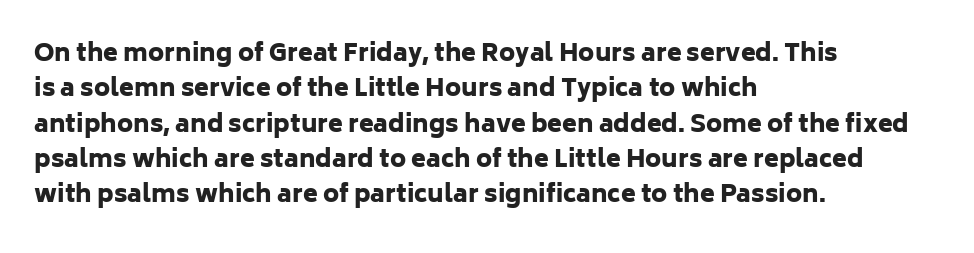
The baseline area is clear. Rendered with straight, roman letterforms. The face used here has the dense, thick strokes of a bold. One-word summary of the alignment: left.
